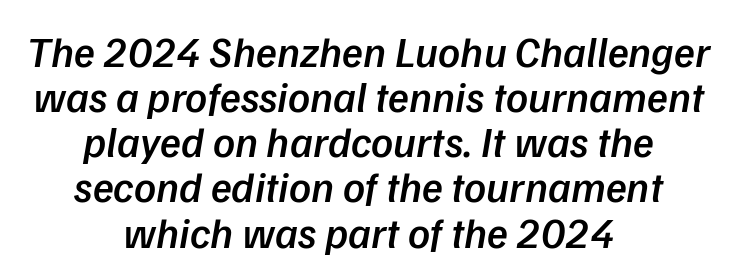
The type family on display is of the sans-serif kind. The gaps between neighbouring characters are ordinary and unremarkable. Strokes here are thickened, but only to semibold level. The baseline area is clear. Successive baselines arrive quickly, one right under another.
